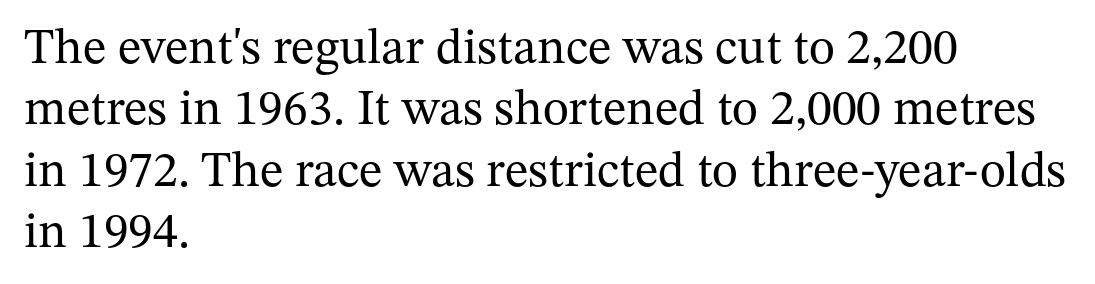
The image shows 50 px regular-weight serif type, upright; set left-aligned, line spacing 1.23x, normal letter spacing, not underlined; medium stroke contrast and a medium x-height.
